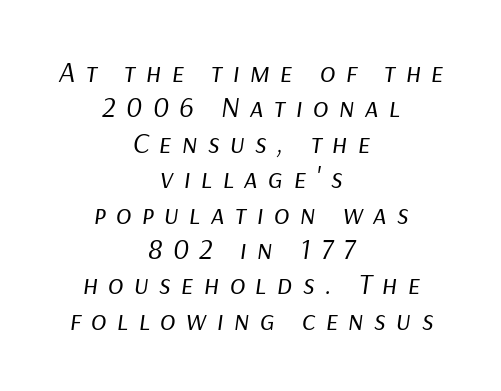
The passage shown is typed in a proportional face where columns would drift. Honestly, the letter spacing is so wide it's the main thing you notice. Summary of weight: not heavy and not bold. Descender tails drop into unmarked territory. Visually the block forms a symmetrical silhouette, jagged on both flanks.
